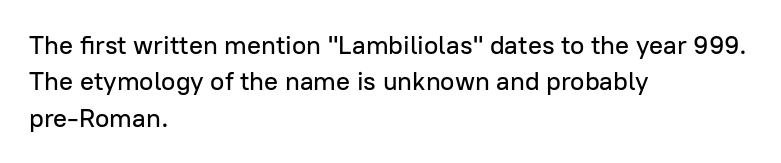
{"italic": "no", "underline": "no", "align": "left", "line_spacing": "normal", "line_spacing_ratio": 1.4, "letter_spacing": "normal", "letter_spacing_em": 0.0, "glyph_px": 26}
